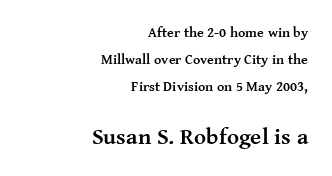
Q: Is the text bold? A: Yes.
Q: Is the text italic (slanted)? A: No, it is upright.
Q: Is the text underlined? A: No.
Q: How is the paragraph aligned? A: Right-aligned.
Q: Is the spacing between letters normal or unusually wide? A: Normal.
Q: Is the spacing between lines tight, normal or loose? A: Loose.
Q: Which block of text is set in a larger size, the first (top) or the second (bottom)? A: The second (bottom) one.
